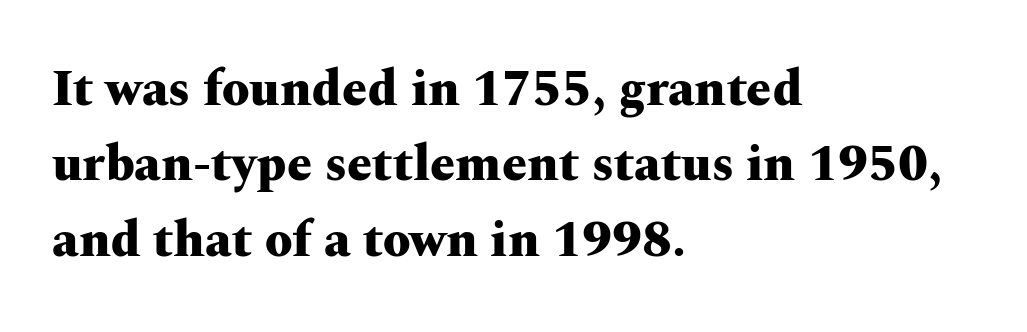
Strong, thick strokes mark this as bold type. Compared with a centered layout, this one pins lines to the left instead. These lines sit exactly where default settings would place them. The passage shown has conventional tracking throughout. This sample has the flowing, uneven cadence of proportional lettering. Designer's note — italics off, roman on.
